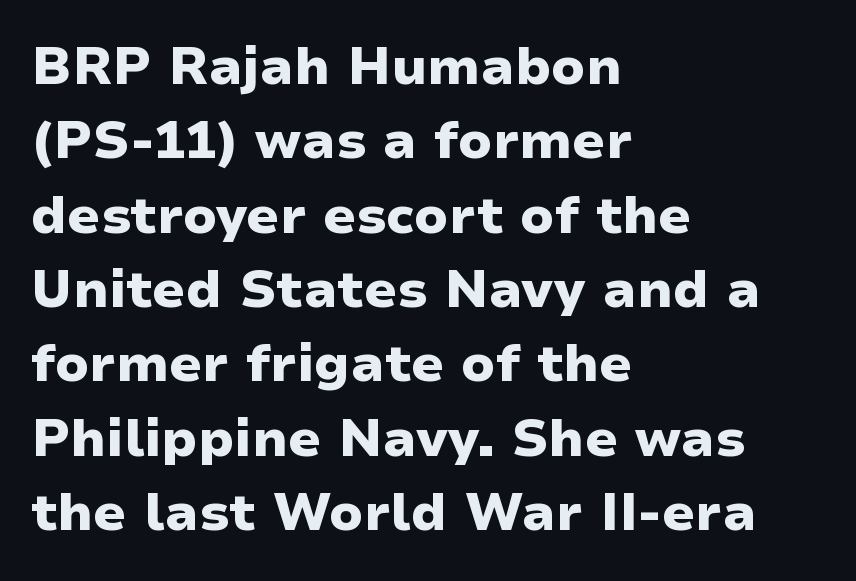
Q: Is the text bold? A: Yes.
Q: Is the text italic (slanted)? A: No, it is upright.
Q: Is the typeface a serif or a sans-serif typeface? A: Sans-serif.
Q: Is the text underlined? A: No.
Q: How is the paragraph aligned? A: Left-aligned.
Q: Is the spacing between letters normal or unusually wide? A: Normal.
Q: Is the spacing between lines tight, normal or loose? A: Normal.
Q: Width (condensed, normal, or wide)? A: Wide.
Q: Stroke contrast? A: Low.
Q: x-height? A: Medium.
Q: Monospaced? A: No.
